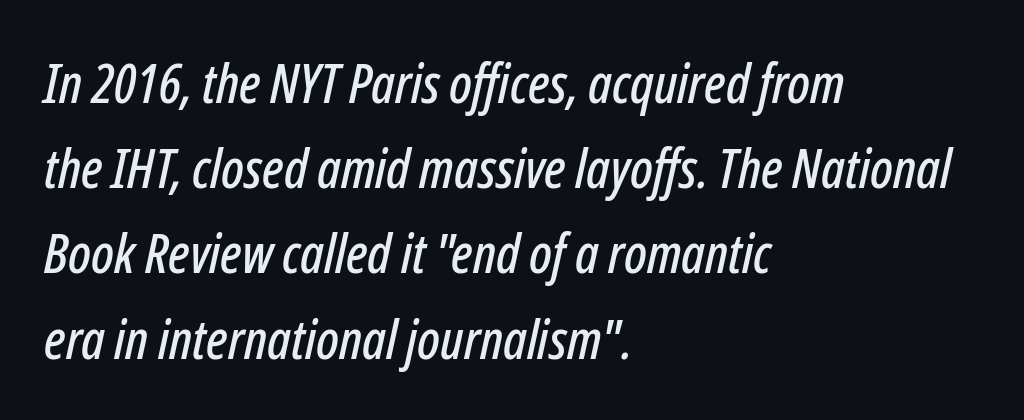
The image shows 55 px condensed type, italic (leaning right); set left-aligned, normal line spacing (1.55x), normal letter spacing, not underlined; low stroke contrast and a medium x-height.
